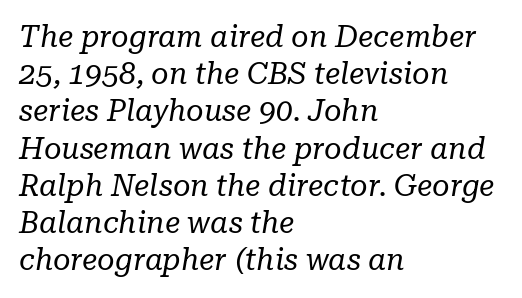
The image shows 30 px regular-weight serif type, italic (leaning right); set left-aligned, line spacing 1.24x, normal letter spacing, not underlined; low stroke contrast and a medium x-height.
